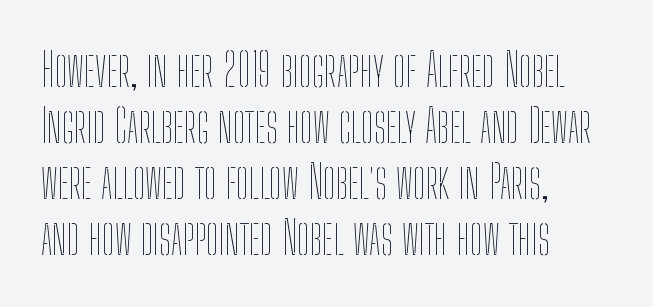
The image shows 46 px thin, condensed type, upright; set left-aligned, line spacing 1.22x, normal letter spacing, not underlined; low stroke contrast and a medium x-height.
